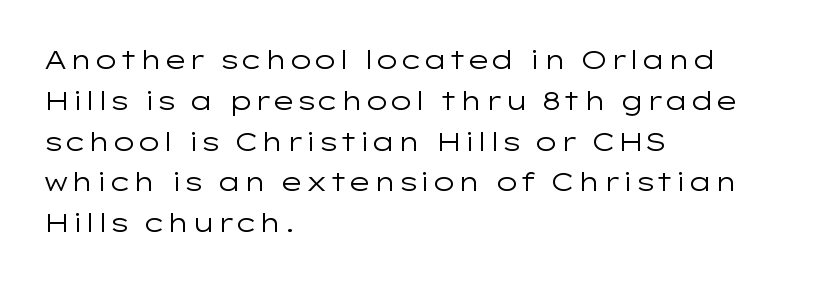
The gap between lines stays unmarked. No extra tracking has been applied to these lines. Does the leading feel generous? No, just average. Short and long lines alike share a common starting point at left.
